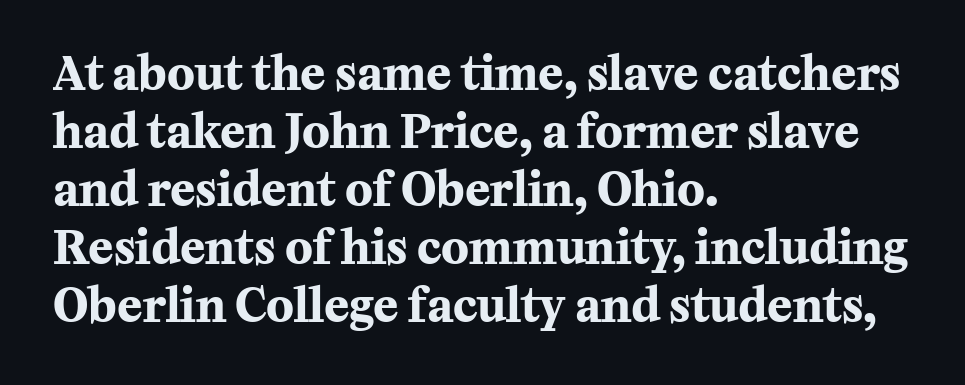
Q: Is the text bold? A: Yes.
Q: Is the text italic (slanted)? A: No, it is upright.
Q: Is the typeface a serif or a sans-serif typeface? A: Serif.
Q: Is the text underlined? A: No.
Q: How is the paragraph aligned? A: Left-aligned.
Q: Is the spacing between letters normal or unusually wide? A: Normal.
Q: Is the spacing between lines tight, normal or loose? A: Normal.
Q: Width (condensed, normal, or wide)? A: Normal.
Q: Stroke contrast? A: Medium.
Q: x-height? A: Medium.
Q: Monospaced? A: No.
